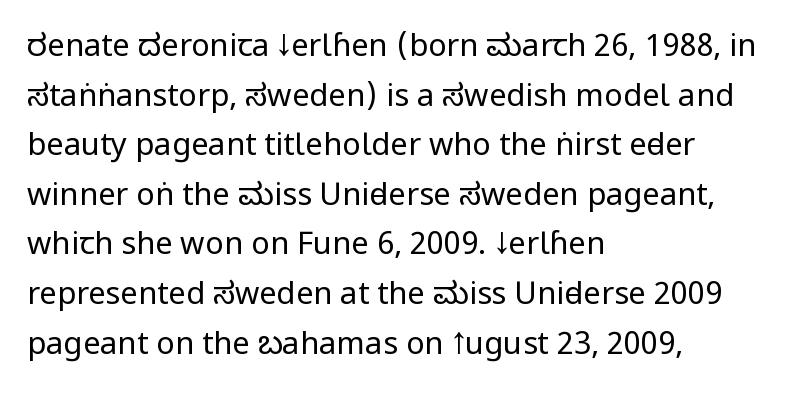
Q: Is the text bold? A: No.
Q: Is the text italic (slanted)? A: No, it is upright.
Q: Is the typeface a serif or a sans-serif typeface? A: Sans-serif.
Q: Is the text underlined? A: No.
Q: How is the paragraph aligned? A: Left-aligned.
Q: Is the spacing between letters normal or unusually wide? A: Normal.
Q: Is the spacing between lines tight, normal or loose? A: Normal.
Q: Width (condensed, normal, or wide)? A: Condensed.
Q: Stroke contrast? A: Low.
Q: x-height? A: Large.
Q: Monospaced? A: No.
